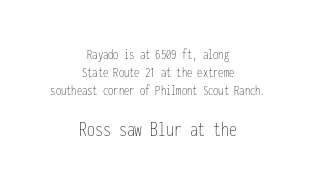
{"italic": "no", "bold": "no", "underline": "no", "align": "center", "line_spacing": "normal", "line_spacing_ratio": 1.28, "letter_spacing": "normal", "letter_spacing_em": 0.0, "larger_block": "second", "size_ratio": 1.5, "glyph_px": 21}
